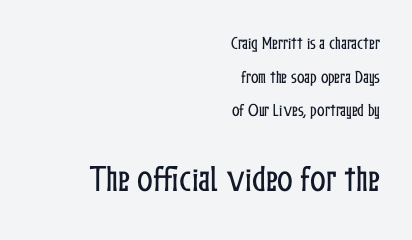
{"italic": "no", "width": "condensed", "stroke_contrast": "low", "x_height": "medium", "monospaced": "no", "underline": "no", "align": "right", "line_spacing": "loose", "line_spacing_ratio": 2.4, "letter_spacing": "normal", "letter_spacing_em": 0.0, "larger_block": "second", "size_ratio": 2.07, "glyph_px": 29}
